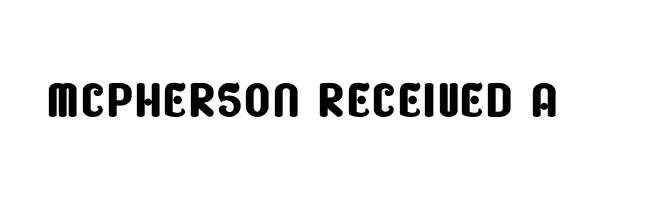
{"serif": "no", "width": "condensed", "stroke_contrast": "low", "x_height": "large", "monospaced": "no", "underline": "no", "letter_spacing": "normal", "letter_spacing_em": 0.0, "glyph_px": 71}
